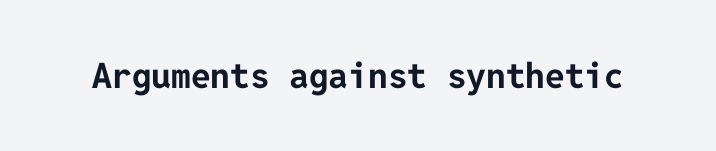
In terms of letterspacing, this is plain default setting. Observe the absence of serifs on each vertical stroke in this sample. Upright lettering throughout. Emphasis by weight is at full strength: bold. Glance below the letters and you will spot only blank space.
